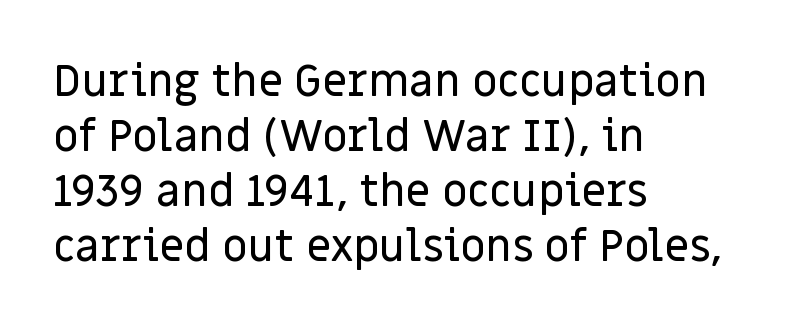
Q: Is the text italic (slanted)? A: No, it is upright.
Q: Is the typeface a serif or a sans-serif typeface? A: Sans-serif.
Q: Is the text underlined? A: No.
Q: How is the paragraph aligned? A: Left-aligned.
Q: Is the spacing between letters normal or unusually wide? A: Normal.
Q: Is the spacing between lines tight, normal or loose? A: Normal.
Q: Width (condensed, normal, or wide)? A: Normal.
Q: Stroke contrast? A: Low.
Q: x-height? A: Large.
Q: Monospaced? A: No.
